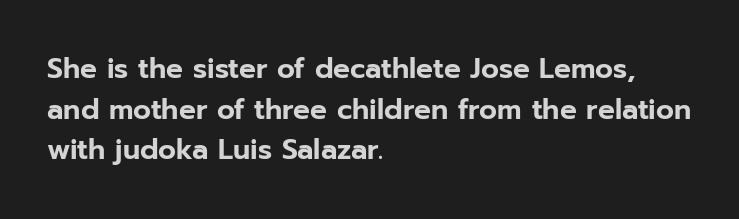
{"serif": "no", "italic": "no", "width": "normal", "stroke_contrast": "low", "x_height": "medium", "monospaced": "no", "underline": "no", "align": "left", "line_spacing": "normal", "line_spacing_ratio": 1.45, "letter_spacing": "normal", "letter_spacing_em": 0.0, "glyph_px": 28}
